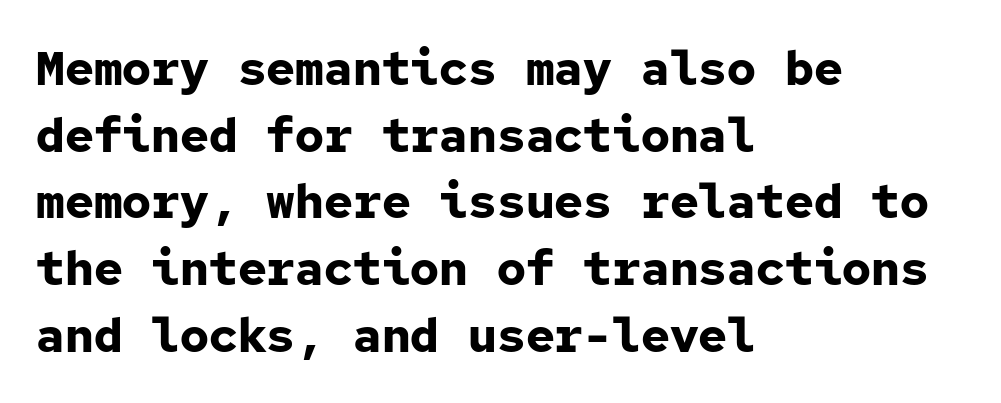
The image shows 48 px bold sans-serif type, upright, monospaced; set left-aligned, normal line spacing (1.39x), normal letter spacing, not underlined; low stroke contrast and a medium x-height.
